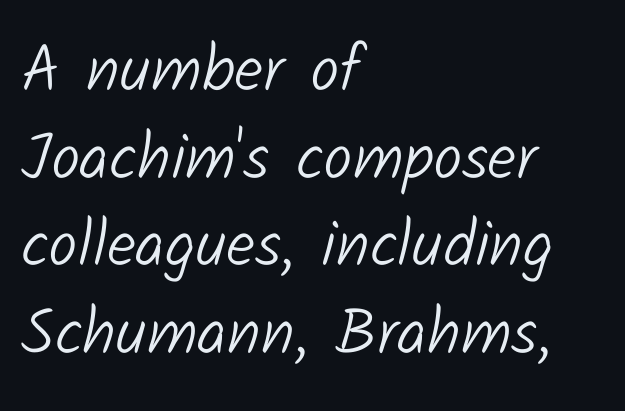
{"serif": "no", "bold": "no", "weight": "light", "width": "normal", "stroke_contrast": "low", "x_height": "medium", "monospaced": "no", "underline": "no", "align": "left", "line_spacing": "normal", "line_spacing_ratio": 1.35, "letter_spacing": "normal", "letter_spacing_em": 0.0, "glyph_px": 65}
